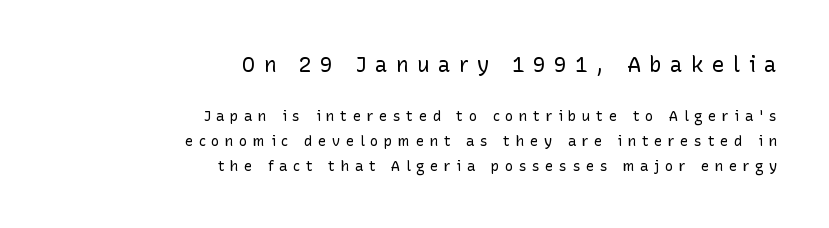
Q: Is the text bold? A: No.
Q: Is the text italic (slanted)? A: No, it is upright.
Q: Is the text underlined? A: No.
Q: How is the paragraph aligned? A: Right-aligned.
Q: Is the spacing between letters normal or unusually wide? A: Unusually wide.
Q: Which block of text is set in a larger size, the first (top) or the second (bottom)? A: The first (top) one.
